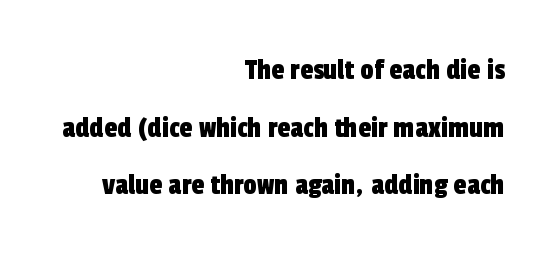
Note the varied advance widths — an 'i' is clearly narrower than an 'm'. Nobody touched the tracking dial on this one. Font category for this specimen: sans-serif. Is the block centered? No — it sits flush against the right margin. The words here are not underlined.
